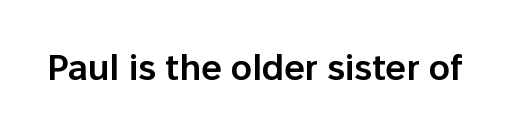
Q: Is the text bold? A: Semi-bold.
Q: Is the text italic (slanted)? A: No, it is upright.
Q: Is the typeface a serif or a sans-serif typeface? A: Sans-serif.
Q: Is the text underlined? A: No.
Q: Is the spacing between letters normal or unusually wide? A: Normal.
Q: Width (condensed, normal, or wide)? A: Normal.
Q: Stroke contrast? A: Low.
Q: x-height? A: Medium.
Q: Monospaced? A: No.
